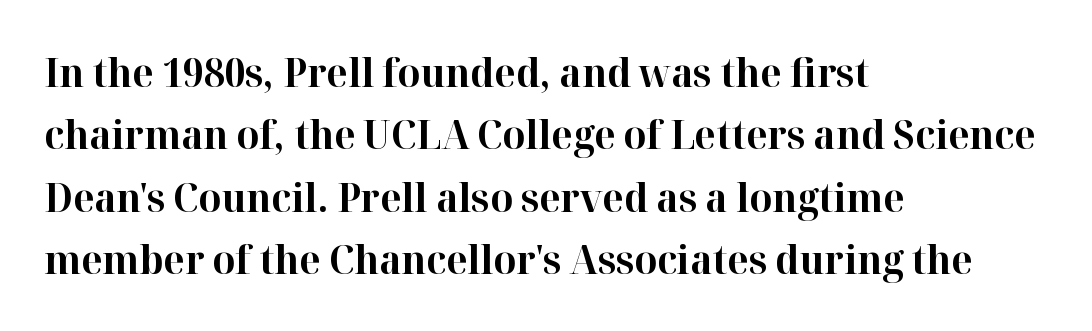
The space directly below the letters is spotless. In CSS terms this would be text-align: left. Vertical spacing — default. The glyphs in this specimen are seriffed. Think of a printed novel: that variable character pitch is what you see here.
